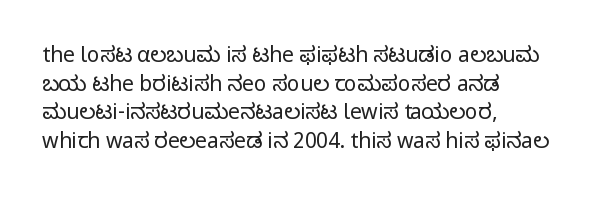
The image shows 21 px text type, upright; set left-aligned, normal line spacing (1.36x), normal letter spacing, not underlined.
